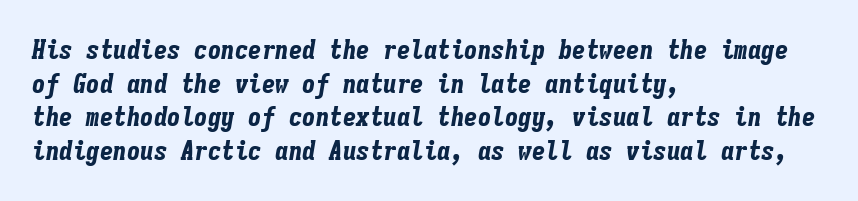
The image shows 27 px bold type, italic (leaning right); set left-aligned, normal line spacing (1.25x), normal letter spacing, not underlined.
